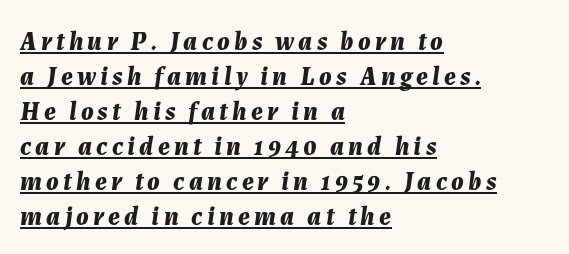
{"italic": "yes", "lean": "right", "slant_degrees": 7, "bold": "yes", "underline": "yes", "align": "left", "line_spacing": "normal", "line_spacing_ratio": 1.35, "glyph_px": 26}
